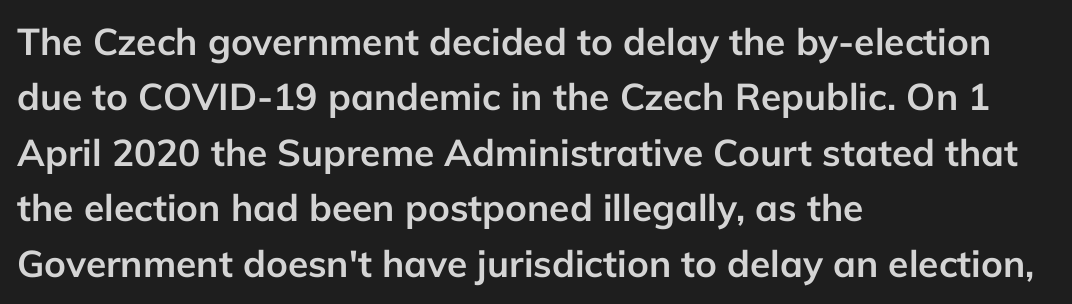
The lines in this sample share a left origin and differ only in where they stop. Set as a true bold cut, around the 700 mark. Compared with typical paragraphs, the rows here are spaced about the same. Beneath every word, the page is bare. Observe the absence of serifs on each vertical stroke in this sample. Inter-character spacing is left at the font's built-in metrics.
